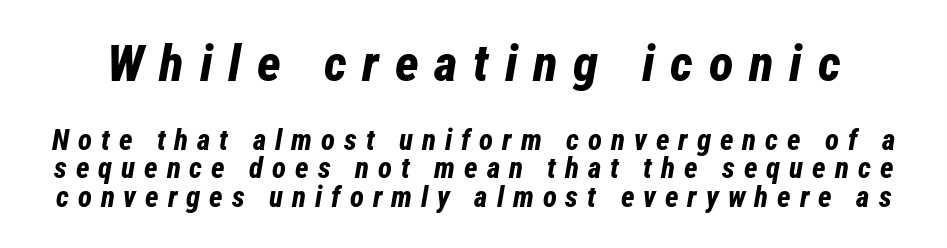
{"italic": "yes", "lean": "right", "slant_degrees": 12, "bold": "yes", "weight": "bold", "width": "condensed", "stroke_contrast": "low", "x_height": "medium", "monospaced": "no", "underline": "no", "line_spacing": "tight", "line_spacing_ratio": 0.97, "letter_spacing": "wide", "letter_spacing_em": 0.31, "larger_block": "first", "size_ratio": 1.76, "glyph_px": 51}
